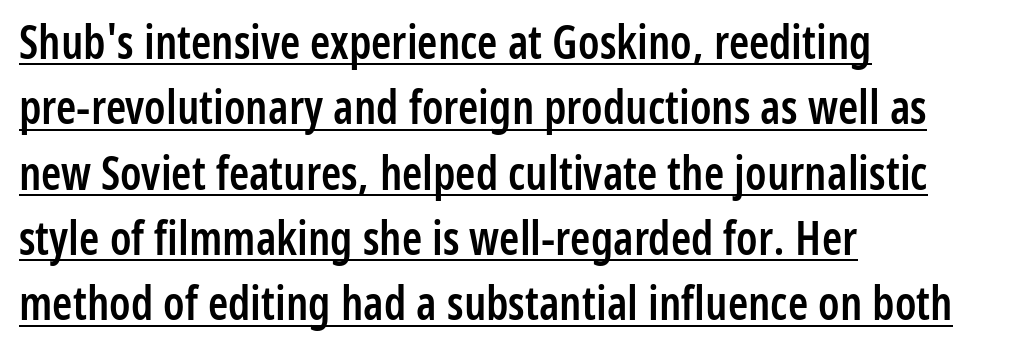
Q: Is the text bold? A: Semi-bold.
Q: Is the text italic (slanted)? A: No, it is upright.
Q: Is the typeface a serif or a sans-serif typeface? A: Sans-serif.
Q: Is the text underlined? A: Yes.
Q: How is the paragraph aligned? A: Left-aligned.
Q: Is the spacing between letters normal or unusually wide? A: Normal.
Q: Is the spacing between lines tight, normal or loose? A: Normal.
Q: Width (condensed, normal, or wide)? A: Condensed.
Q: Stroke contrast? A: Low.
Q: x-height? A: Medium.
Q: Monospaced? A: No.
